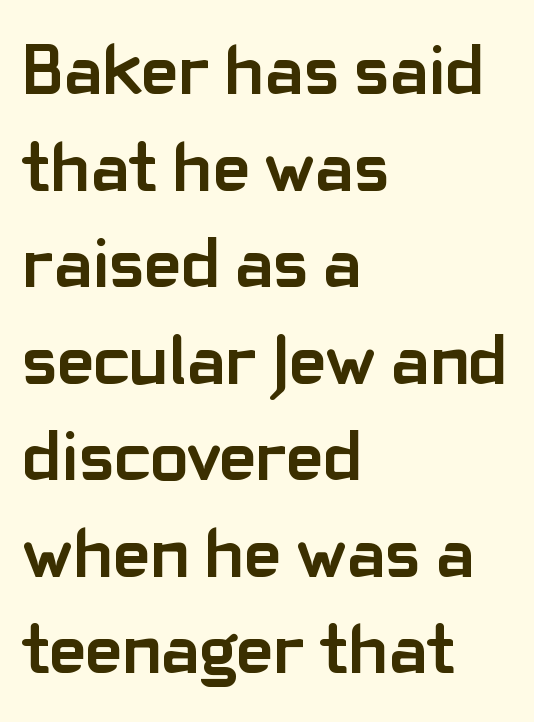
The image shows 71 px semibold sans-serif type, upright; set left-aligned, normal line spacing (1.36x), normal letter spacing, not underlined; low stroke contrast and a medium x-height.
